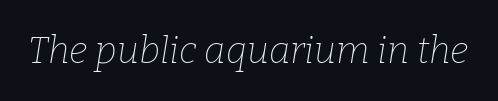
These lines were composed using italics. A typesetter would call this zero additional tracking. You could not count columns in this text — the font is proportionally spaced. Unbolded letterforms with no extra heft. Stroke terminals: seriffed. The foot of each line stays bare and open.
